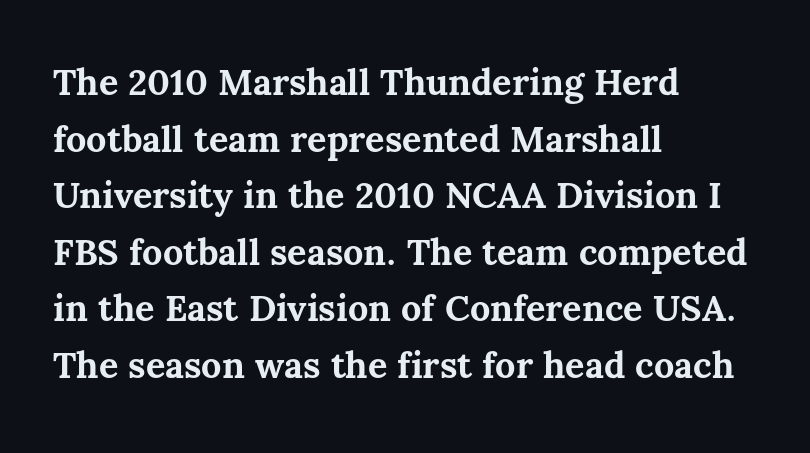
Q: Is the text bold? A: Yes.
Q: Is the text italic (slanted)? A: No, it is upright.
Q: Is the text underlined? A: No.
Q: How is the paragraph aligned? A: Left-aligned.
Q: Is the spacing between letters normal or unusually wide? A: Normal.
Q: Is the spacing between lines tight, normal or loose? A: Normal.
Q: Width (condensed, normal, or wide)? A: Normal.
Q: Stroke contrast? A: Medium.
Q: x-height? A: Medium.
Q: Monospaced? A: No.
